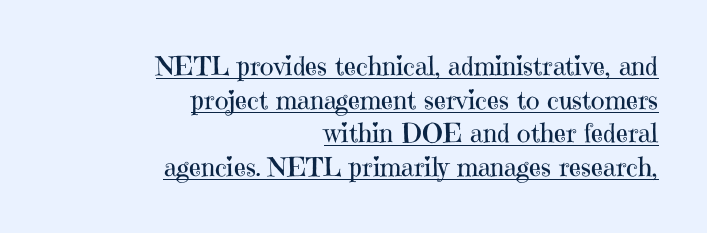
The image shows 26 px text type, upright; set right-aligned, normal line spacing (1.29x), normal letter spacing, underlined.
